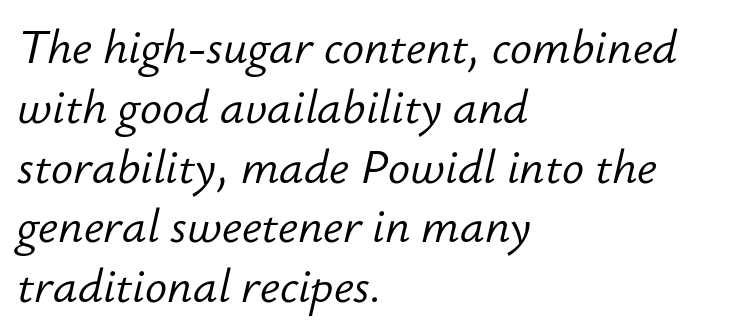
Q: Is the text bold? A: No.
Q: Is the text italic (slanted)? A: Yes, it leans right by about 12 degrees.
Q: Is the text underlined? A: No.
Q: How is the paragraph aligned? A: Left-aligned.
Q: Is the spacing between letters normal or unusually wide? A: Normal.
Q: Is the spacing between lines tight, normal or loose? A: Normal.
Q: Width (condensed, normal, or wide)? A: Normal.
Q: Stroke contrast? A: Low.
Q: x-height? A: Small.
Q: Monospaced? A: No.
